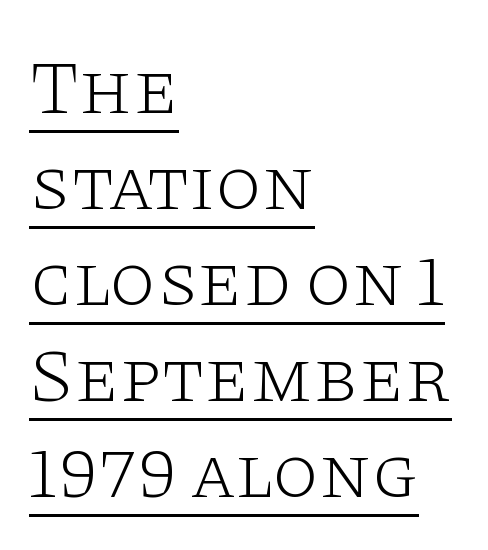
Ascenders rise straight up at ninety degrees. No extra tracking has been applied to these lines. The rag falls on the right side of this text block. A rule runs beneath these lines of type. Serifs: yes, visible at the terminals of the letterforms.
